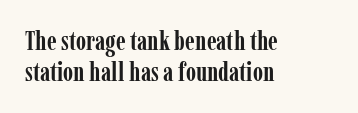
Q: Is the text bold? A: Yes.
Q: Is the text italic (slanted)? A: No, it is upright.
Q: Is the text underlined? A: No.
Q: How is the paragraph aligned? A: Left-aligned.
Q: Is the spacing between letters normal or unusually wide? A: Normal.
